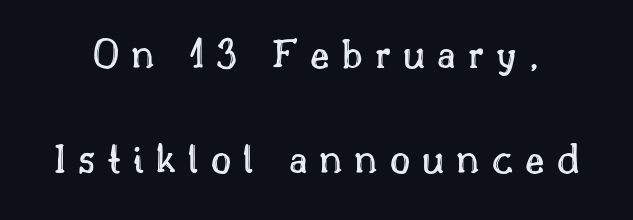
{"italic": "no", "width": "normal", "x_height": "small", "monospaced": "no", "underline": "no", "line_spacing": "loose", "line_spacing_ratio": 2.38, "letter_spacing": "wide", "letter_spacing_em": 0.27, "glyph_px": 44}
